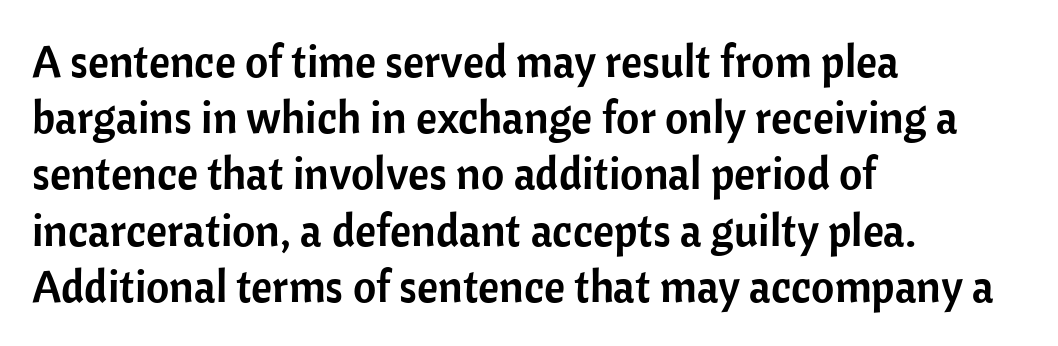
Q: Is the text italic (slanted)? A: No, it is upright.
Q: Is the typeface a serif or a sans-serif typeface? A: Sans-serif.
Q: Is the text underlined? A: No.
Q: How is the paragraph aligned? A: Left-aligned.
Q: Is the spacing between letters normal or unusually wide? A: Normal.
Q: Is the spacing between lines tight, normal or loose? A: Normal.
Q: Width (condensed, normal, or wide)? A: Normal.
Q: Stroke contrast? A: Low.
Q: x-height? A: Medium.
Q: Monospaced? A: No.
